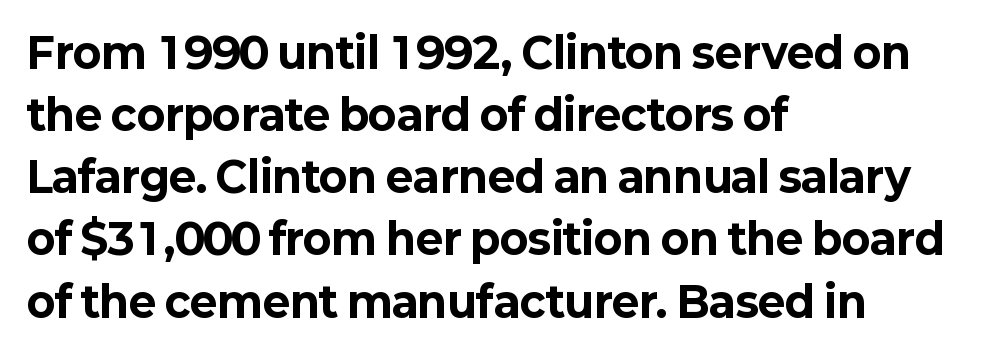
A normal amount of white space separates one row of letters from the next. Notice how the passage keeps a crisp vertical edge on the left only. Here the glyphs are tracked normally, forming tight word shapes. The face used here is a sans, in the tradition of grotesques and geometrics. What weight is shown? A full bold with thick strokes. Posture: vertical.
